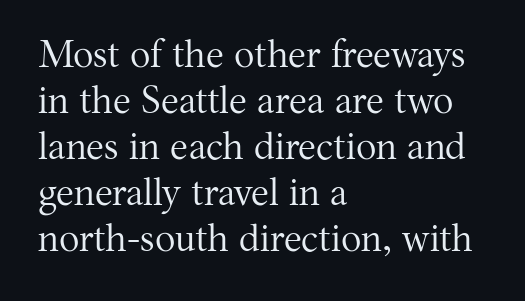
A typesetter would mark this as roman, not italic. The font is comparable to plain body text, perhaps lighter. Descenders are the only things crossing below the line. Letterform terminals end in serifs throughout the passage. Each line starts at the same left margin while the right side varies.
